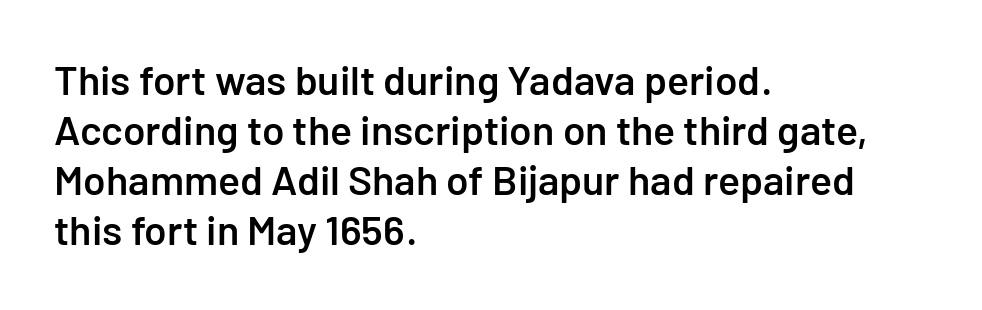
The image shows 41 px semibold sans-serif type, upright; set left-aligned, line spacing 1.22x, normal letter spacing, not underlined; low stroke contrast and a medium x-height.
